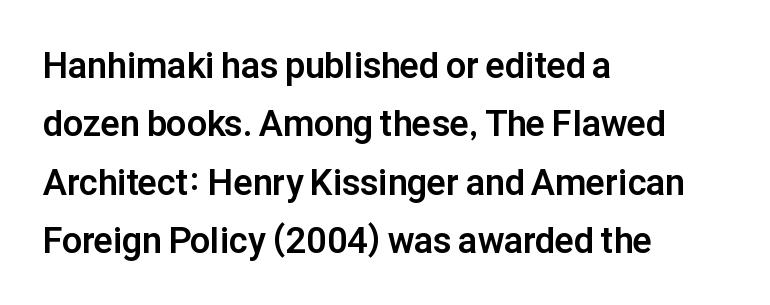
The passage shown is typeset with a sans-serif family. Is the letter spacing exaggerated? No — it looks like the ordinary default. Check the space under the baseline: it is left empty. Is there any slant? The stems are plumb. Proportional: the letters do not fall into vertical columns.
